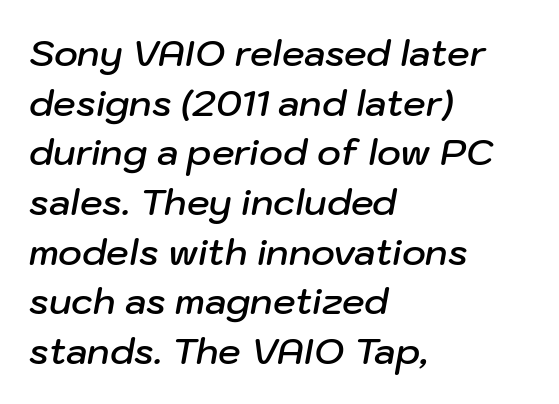
The image shows 36 px semibold type, italic (leaning right); set left-aligned, normal line spacing (1.38x), normal letter spacing, not underlined; low stroke contrast and a medium x-height.
